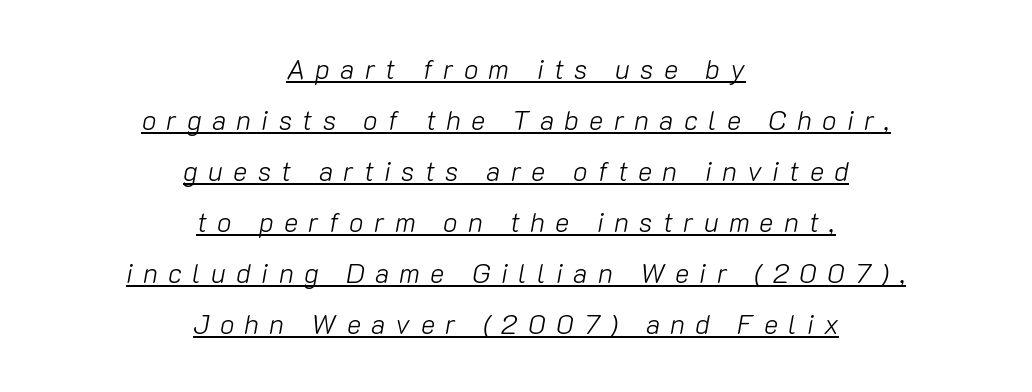
Descenders here cross a horizontal rule under the line. The rendering applies a slant to the glyphs. The type is letterspaced generously, with wide tracking. Letters have the restrained weight of plain body copy at most. The paragraph has two soft edges and a firm central axis.
